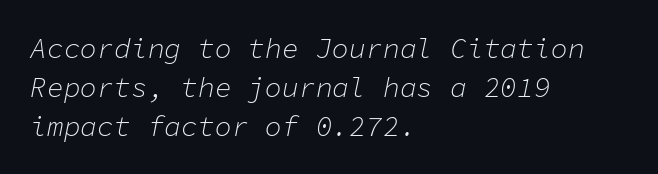
{"italic": "yes", "lean": "right", "slant_degrees": 11, "bold": "no", "weight": "light", "width": "normal", "stroke_contrast": "low", "x_height": "medium", "monospaced": "yes", "underline": "no", "align": "left", "line_spacing": "normal", "line_spacing_ratio": 1.39, "letter_spacing": "normal", "letter_spacing_em": 0.0, "glyph_px": 28}
